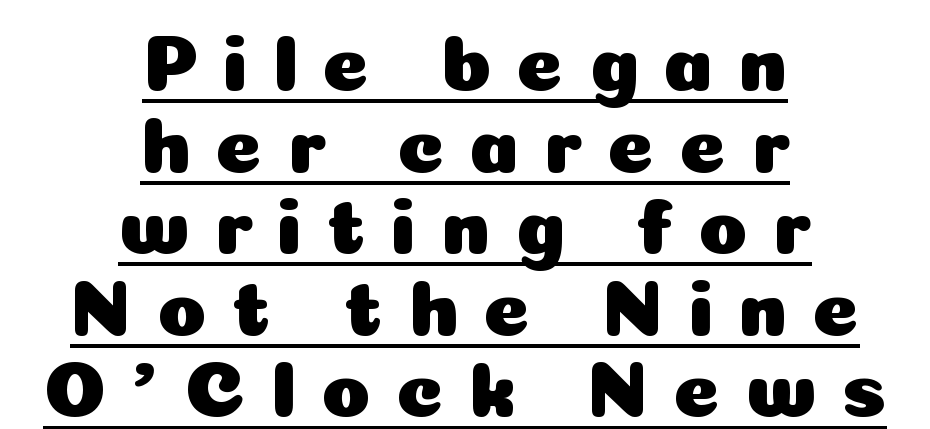
{"serif": "no", "italic": "no", "width": "normal", "stroke_contrast": "low", "x_height": "medium", "monospaced": "no", "underline": "yes", "align": "center", "line_spacing": "tight", "line_spacing_ratio": 1.02, "letter_spacing": "wide", "letter_spacing_em": 0.31, "glyph_px": 80}
